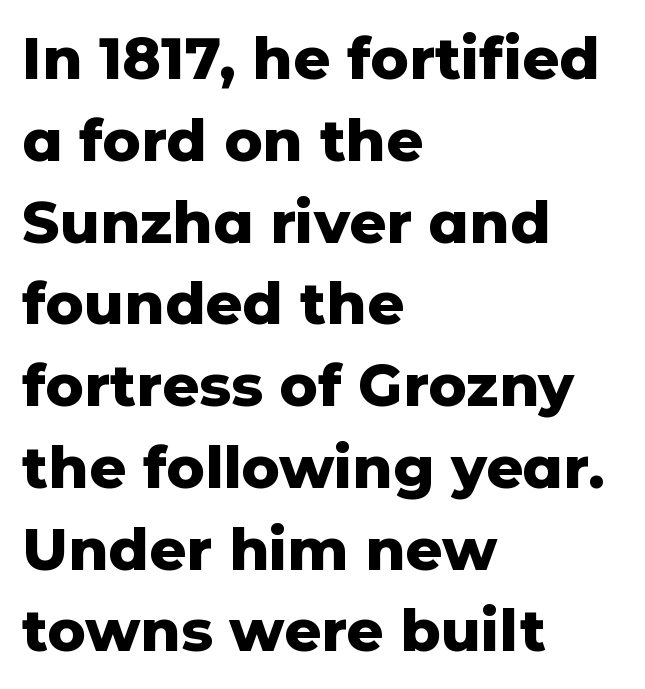
Q: Is the text bold? A: Yes.
Q: Is the text italic (slanted)? A: No, it is upright.
Q: Is the typeface a serif or a sans-serif typeface? A: Sans-serif.
Q: Is the text underlined? A: No.
Q: How is the paragraph aligned? A: Left-aligned.
Q: Is the spacing between letters normal or unusually wide? A: Normal.
Q: Is the spacing between lines tight, normal or loose? A: Normal.
Q: Width (condensed, normal, or wide)? A: Normal.
Q: Stroke contrast? A: Low.
Q: x-height? A: Medium.
Q: Monospaced? A: No.
